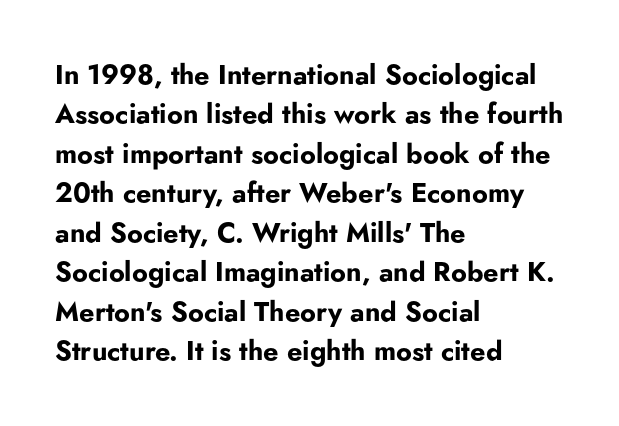
The image shows 27 px bold type, upright; set left-aligned, normal line spacing (1.46x), normal letter spacing, not underlined.
